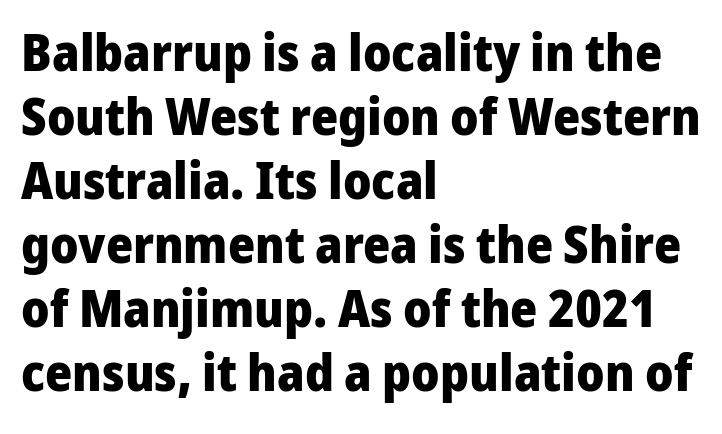
The image shows 52 px heavy sans-serif type, upright; set left-aligned, line spacing 1.23x, normal letter spacing, not underlined; low stroke contrast and a medium x-height.
